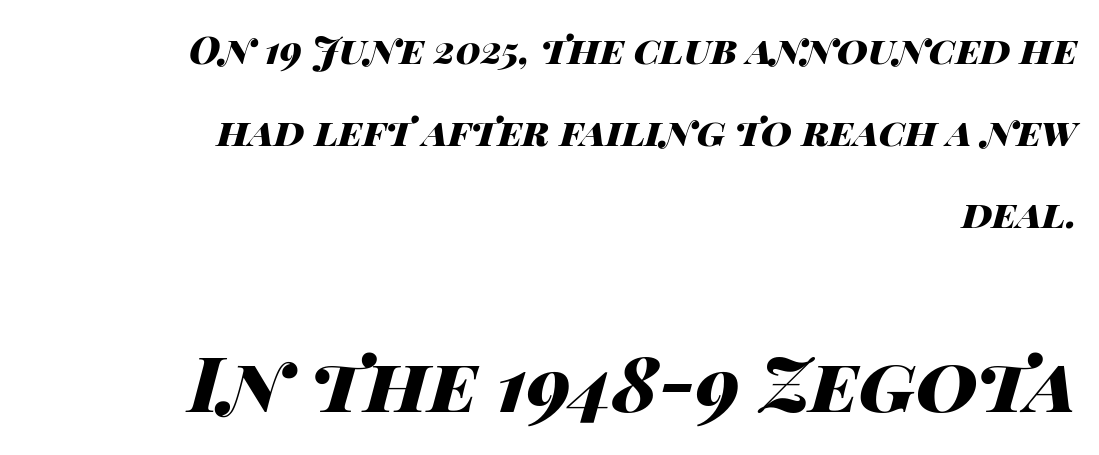
Q: Is the text bold? A: Yes.
Q: Is the text italic (slanted)? A: Yes, it leans right by about 14 degrees.
Q: Is the text underlined? A: No.
Q: How is the paragraph aligned? A: Right-aligned.
Q: Is the spacing between letters normal or unusually wide? A: Normal.
Q: Is the spacing between lines tight, normal or loose? A: Loose.
Q: Which block of text is set in a larger size, the first (top) or the second (bottom)? A: The second (bottom) one.
Q: Width (condensed, normal, or wide)? A: Wide.
Q: Stroke contrast? A: High.
Q: x-height? A: Large.
Q: Monospaced? A: No.
